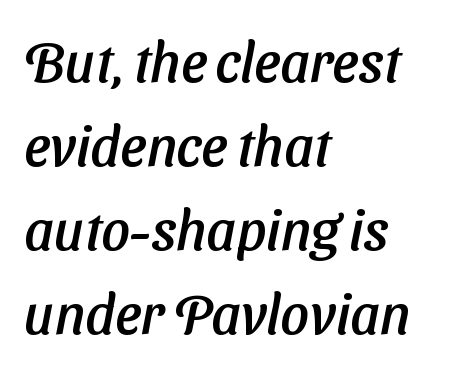
The image shows 56 px sans-serif type; set left-aligned, normal line spacing (1.5x), normal letter spacing, not underlined; low stroke contrast and a medium x-height.
